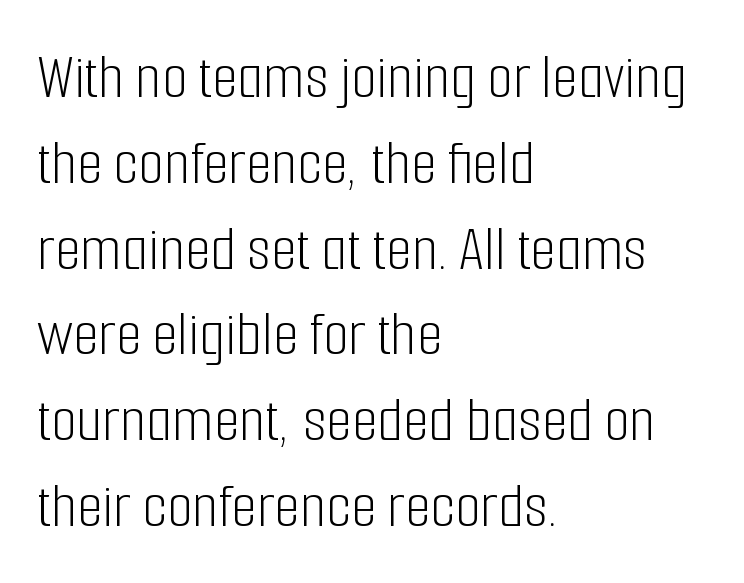
The image shows 66 px light, condensed sans-serif type, upright; set left-aligned, normal line spacing (1.3x), normal letter spacing, not underlined; low stroke contrast and a medium x-height.
